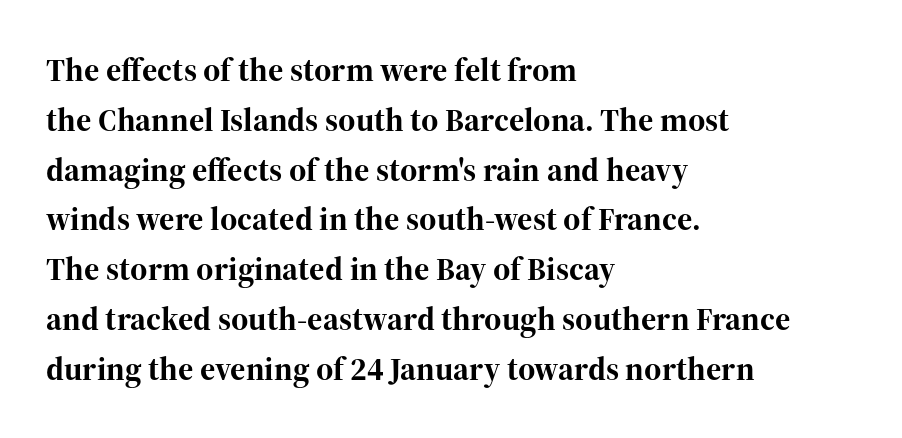
The image shows 33 px bold serif type, upright; set left-aligned, normal line spacing (1.51x), normal letter spacing, not underlined; high stroke contrast and a medium x-height.
